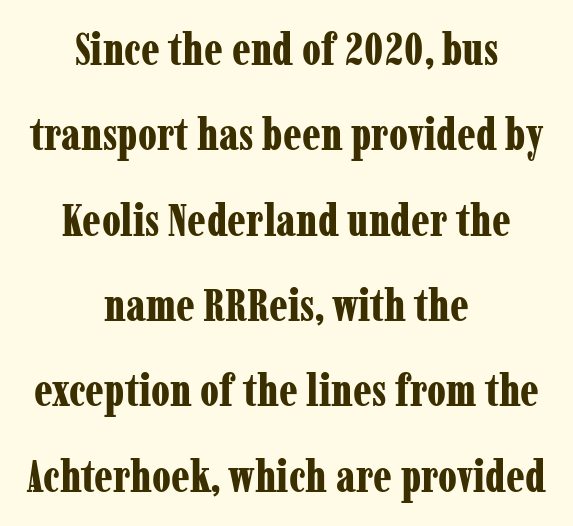
{"serif": "yes", "italic": "no", "bold": "yes", "weight": "bold", "width": "condensed", "stroke_contrast": "low", "x_height": "medium", "monospaced": "no", "underline": "no", "align": "center", "line_spacing": "loose", "line_spacing_ratio": 1.94, "letter_spacing": "normal", "letter_spacing_em": 0.0, "glyph_px": 44}
